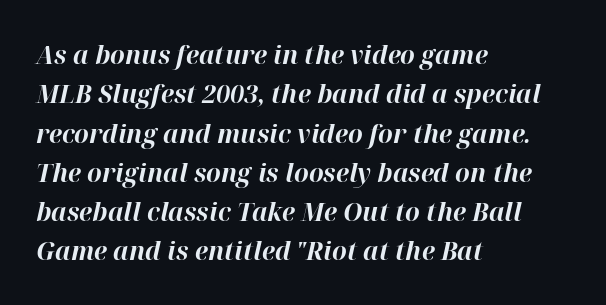
Q: Is the text bold? A: Yes.
Q: Is the text italic (slanted)? A: Yes, it leans right by about 12 degrees.
Q: Is the text underlined? A: No.
Q: How is the paragraph aligned? A: Left-aligned.
Q: Is the spacing between letters normal or unusually wide? A: Normal.
Q: Is the spacing between lines tight, normal or loose? A: Normal.
